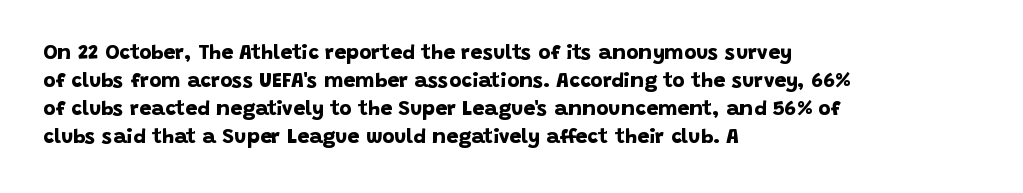
The image shows 21 px bold type; set left-aligned, normal line spacing (1.34x), normal letter spacing, not underlined.
